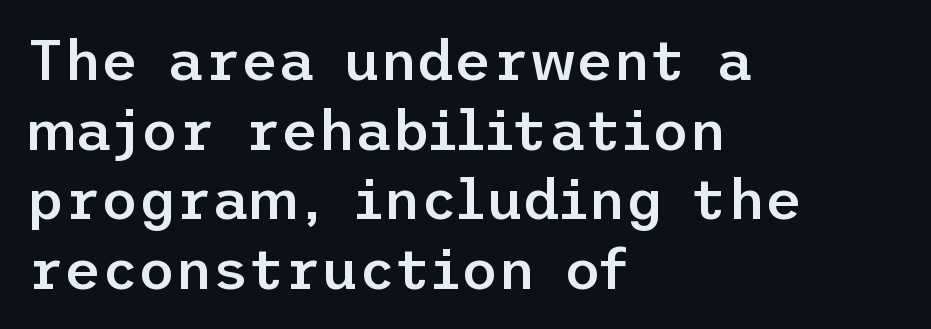
Teacher's note: observe the even left margin — that is flush-left alignment. Does the weight exceed regular? Yes, but only to semibold. No italicization has been applied; the sample stays upright. Unmarked baselines from the first word to the last. You can tell from the bare stems that sans-serif type was used.
